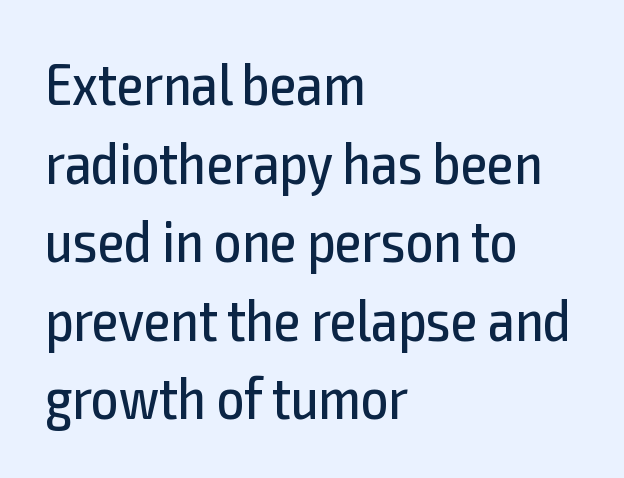
The image shows 60 px regular-weight, condensed sans-serif type, upright; set left-aligned, normal line spacing (1.31x), normal letter spacing, not underlined; a medium x-height.
